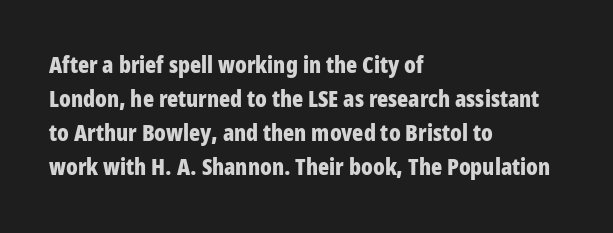
The image shows 23 px bold type, upright; set left-aligned, normal line spacing (1.48x), normal letter spacing, not underlined.
